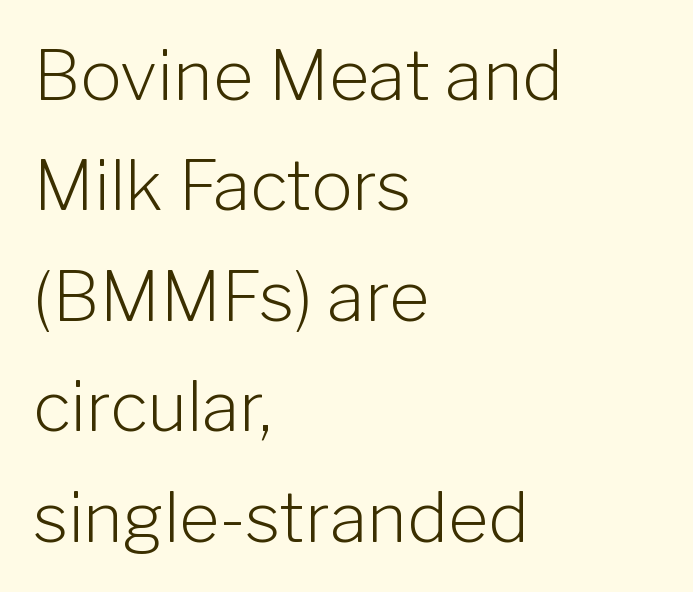
Q: Is the text bold? A: No.
Q: Is the text italic (slanted)? A: No, it is upright.
Q: Is the typeface a serif or a sans-serif typeface? A: Sans-serif.
Q: Is the text underlined? A: No.
Q: How is the paragraph aligned? A: Left-aligned.
Q: Is the spacing between letters normal or unusually wide? A: Normal.
Q: Is the spacing between lines tight, normal or loose? A: Normal.
Q: Width (condensed, normal, or wide)? A: Normal.
Q: Stroke contrast? A: Low.
Q: x-height? A: Medium.
Q: Monospaced? A: No.
